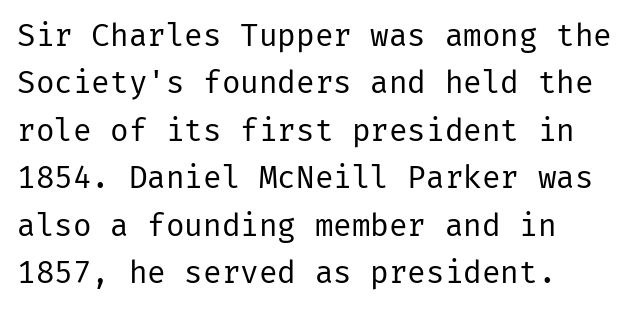
The image shows 31 px regular-weight sans-serif type, upright; set left-aligned, normal line spacing (1.53x), normal letter spacing, not underlined; low stroke contrast and a medium x-height.
